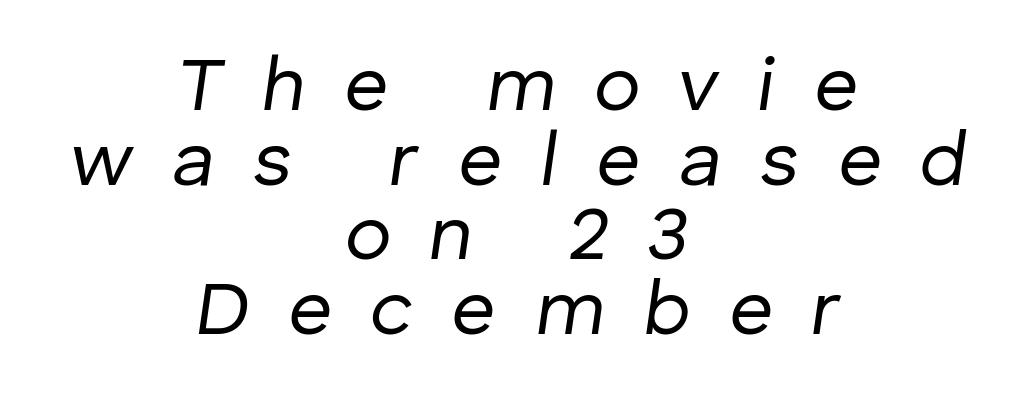
The image shows 77 px regular-weight type, italic (leaning right); set centered, tight line spacing (0.97x), unusually wide letter spacing (+0.5 em), not underlined; low stroke contrast and a medium x-height.
